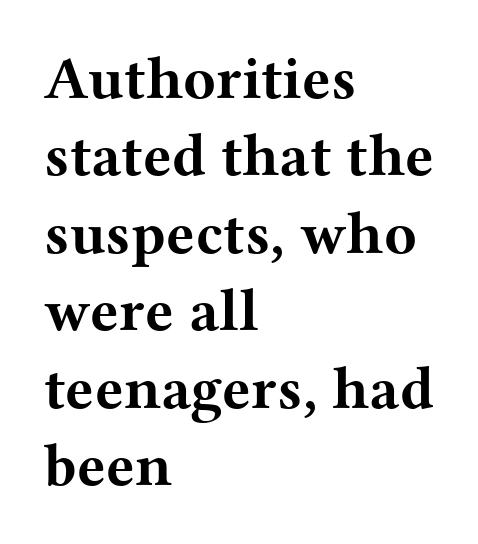
The image shows 60 px bold, wide serif type, upright; set left-aligned, normal line spacing (1.29x), normal letter spacing, not underlined; medium stroke contrast and a medium x-height.
